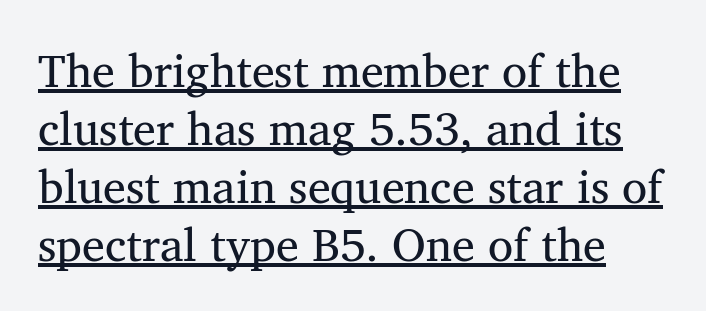
Weight: regular or lighter. The face used here is proportionally spaced, like ordinary book or web type. The lettering is marked with a stroke running underneath it. Serif or sans? Serif — the stroke terminals have little feet. No italicization has been applied; the sample stays upright.
